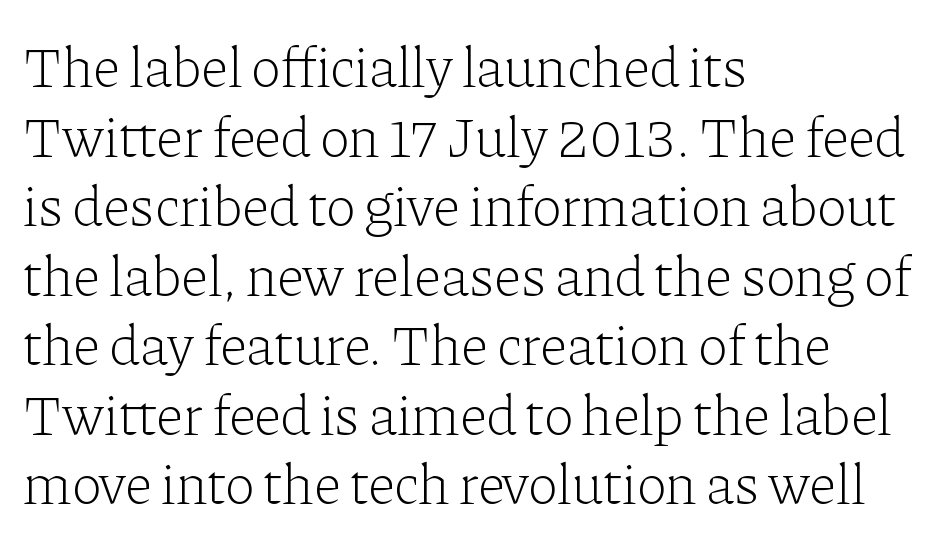
The gap between lines stays unmarked. The rendering keeps characters at their native spacing. Compared with a centered layout, this one pins lines to the left instead. The face used here is proportionally spaced, like ordinary book or web type.
